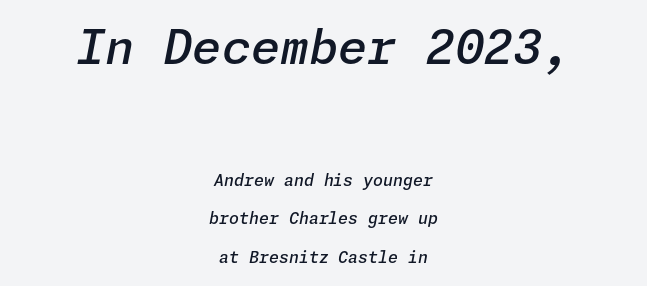
{"italic": "yes", "lean": "right", "slant_degrees": 11, "bold": "semi", "weight": "semibold", "width": "normal", "stroke_contrast": "low", "x_height": "medium", "underline": "no", "align": "center", "line_spacing": "loose", "line_spacing_ratio": 2.41, "letter_spacing": "normal", "letter_spacing_em": 0.0, "larger_block": "first", "size_ratio": 2.94, "glyph_px": 47}
